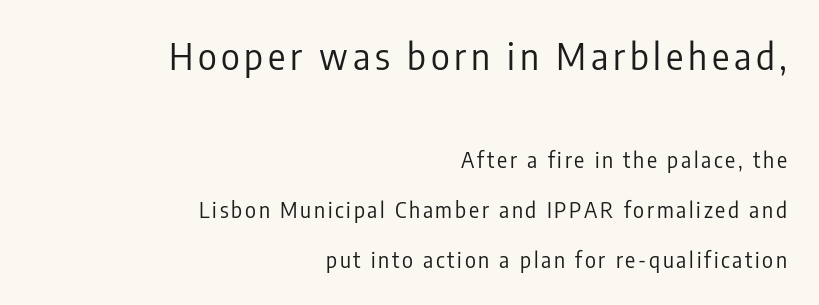
Q: Is the text bold? A: No.
Q: Is the text italic (slanted)? A: No, it is upright.
Q: Is the typeface a serif or a sans-serif typeface? A: Sans-serif.
Q: Is the text underlined? A: No.
Q: How is the paragraph aligned? A: Right-aligned.
Q: Is the spacing between lines tight, normal or loose? A: Loose.
Q: Which block of text is set in a larger size, the first (top) or the second (bottom)? A: The first (top) one.
Q: Width (condensed, normal, or wide)? A: Condensed.
Q: Stroke contrast? A: Low.
Q: x-height? A: Medium.
Q: Monospaced? A: No.
